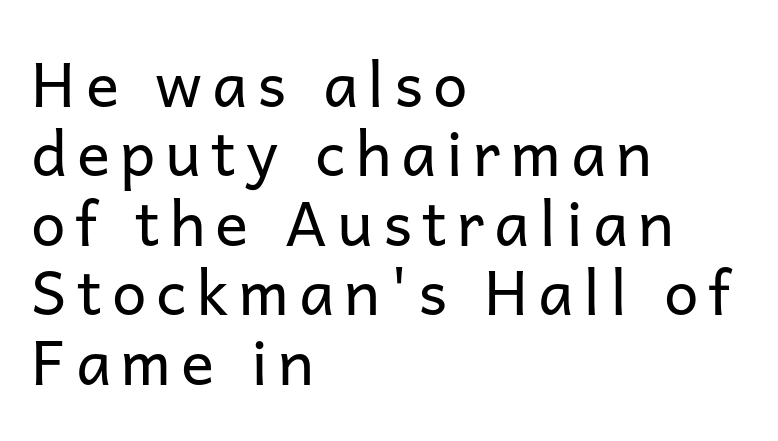
Think of a printed novel: that variable character pitch is what you see here. The designer went with a sans here, leaving each stem footless. Beneath every word, the page is bare. Casual observation: everything's shoved over to the left. A typesetter would mark this as roman, not italic. Quick note: interline space is minimal.
